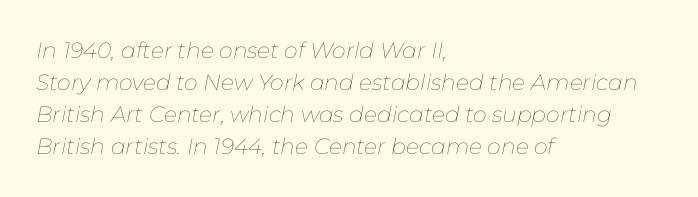
{"italic": "yes", "lean": "right", "slant_degrees": 11, "bold": "no", "underline": "no", "align": "left", "line_spacing": "normal", "line_spacing_ratio": 1.46, "letter_spacing": "normal", "letter_spacing_em": 0.0, "glyph_px": 22}
